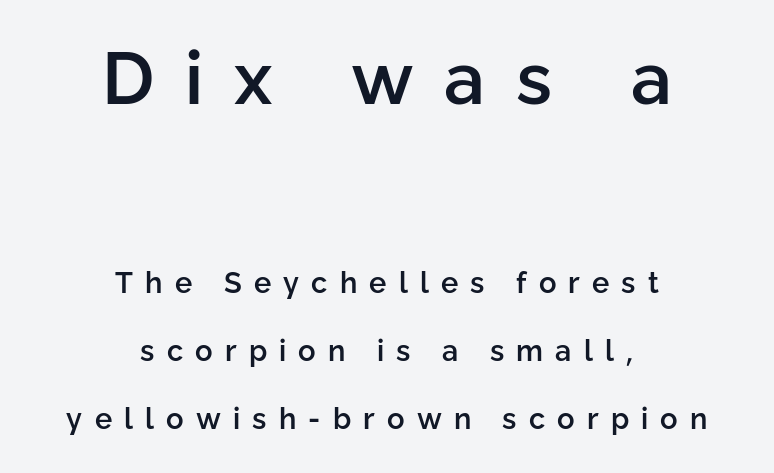
The rendering shows plain stroke endings on the letterforms — a sans-serif design. Rule under the text: the space is simply empty. Every row of glyphs is offset so its center matches the block's center. Scale decreases going downward across the two blocks. The type is letterspaced generously, with wide tracking. Each glyph is drawn with semibold strokes, heavier than normal yet not fully bold.
